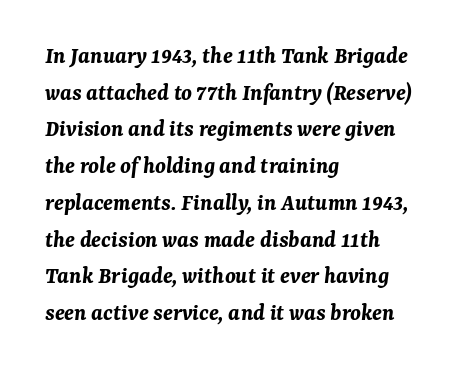
Q: Is the text bold? A: Yes.
Q: Is the text italic (slanted)? A: Yes, it leans right by about 7 degrees.
Q: Is the text underlined? A: No.
Q: How is the paragraph aligned? A: Left-aligned.
Q: Is the spacing between letters normal or unusually wide? A: Normal.
Q: Is the spacing between lines tight, normal or loose? A: Normal.
